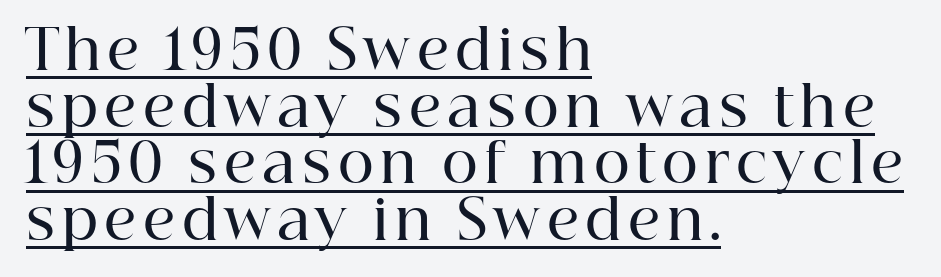
The image shows 55 px semibold serif type, upright; set left-aligned, tight line spacing (1.03x), underlined; high stroke contrast and a medium x-height.
